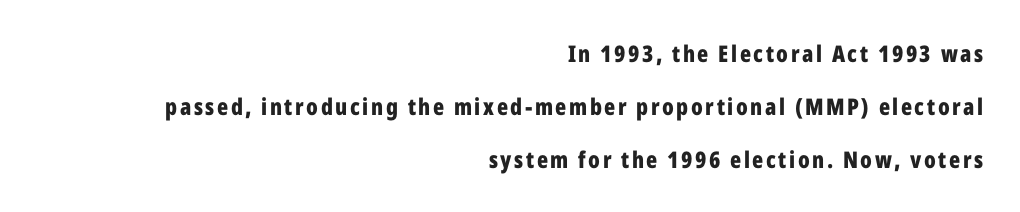
The image shows 23 px bold type, upright; set right-aligned, loose line spacing (2.3x), not underlined.
